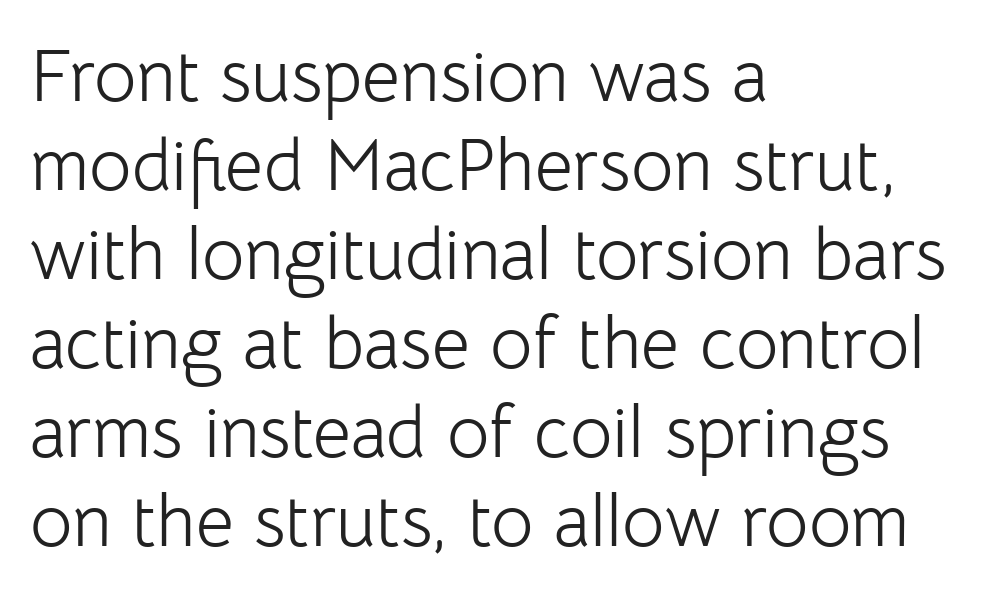
Q: Is the text bold? A: No.
Q: Is the text italic (slanted)? A: No, it is upright.
Q: Is the typeface a serif or a sans-serif typeface? A: Sans-serif.
Q: Is the text underlined? A: No.
Q: How is the paragraph aligned? A: Left-aligned.
Q: Is the spacing between letters normal or unusually wide? A: Normal.
Q: Width (condensed, normal, or wide)? A: Normal.
Q: Stroke contrast? A: Low.
Q: x-height? A: Medium.
Q: Monospaced? A: No.
